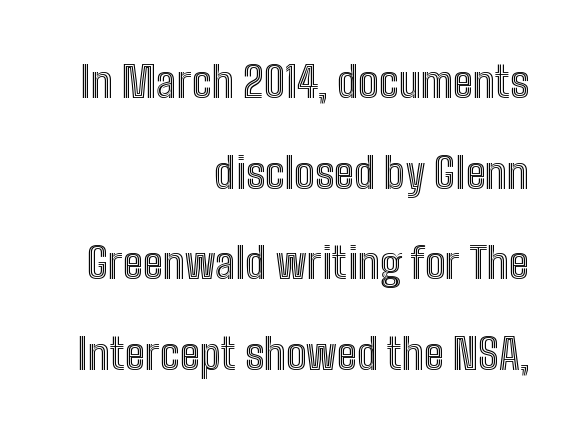
The image shows 43 px condensed type, upright; set right-aligned, loose line spacing (2.11x), normal letter spacing, not underlined; a medium x-height.
